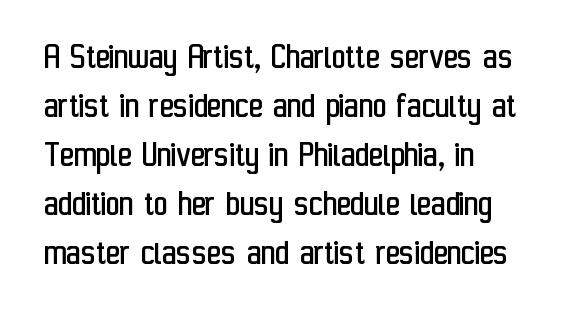
Q: Is the text bold? A: No.
Q: Is the text italic (slanted)? A: No, it is upright.
Q: Is the typeface a serif or a sans-serif typeface? A: Sans-serif.
Q: Is the text underlined? A: No.
Q: How is the paragraph aligned? A: Left-aligned.
Q: Is the spacing between letters normal or unusually wide? A: Normal.
Q: Is the spacing between lines tight, normal or loose? A: Normal.
Q: Width (condensed, normal, or wide)? A: Condensed.
Q: Stroke contrast? A: Low.
Q: x-height? A: Medium.
Q: Monospaced? A: No.
